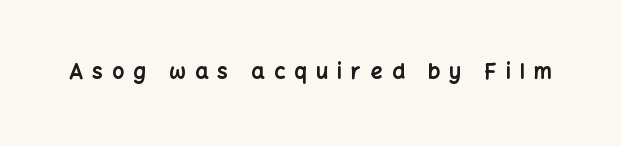
{"italic": "no", "bold": "yes", "underline": "no", "letter_spacing": "wide", "letter_spacing_em": 0.44, "glyph_px": 21}
